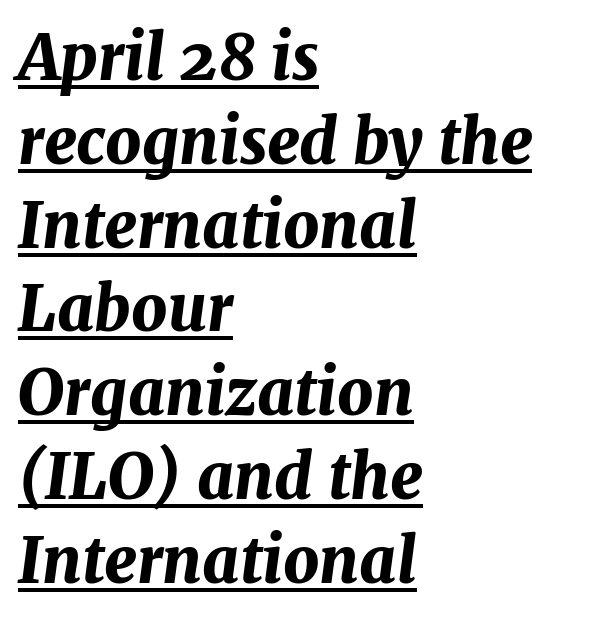
Character widths vary here, with narrow letters taking less room than wide ones. The block of text has a typical density, with ordinary space between rows. A typesetter would call this zero additional tracking. Yep, that's italic — everything's leaning.
